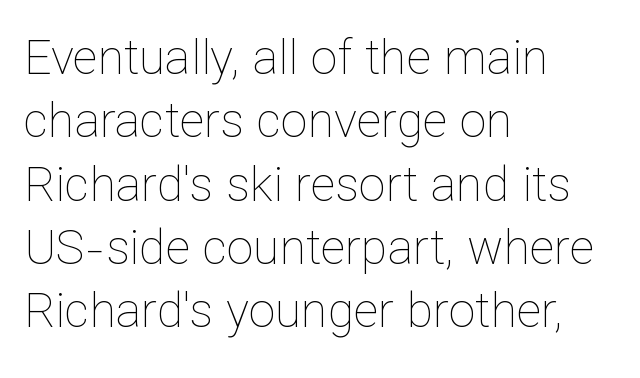
{"italic": "no", "bold": "no", "weight": "thin", "width": "normal", "stroke_contrast": "low", "x_height": "medium", "monospaced": "no", "underline": "no", "align": "left", "line_spacing": "normal", "line_spacing_ratio": 1.32, "letter_spacing": "normal", "letter_spacing_em": 0.0, "glyph_px": 48}
